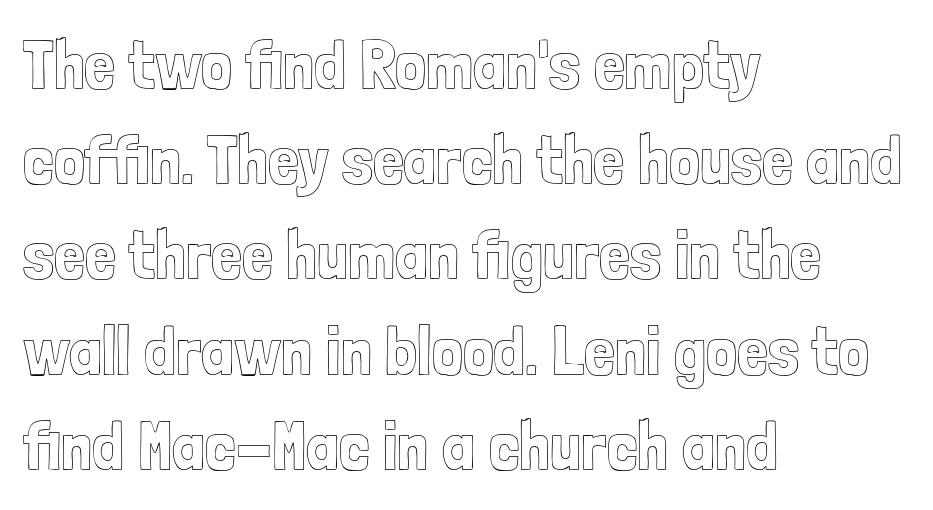
Q: Is the text italic (slanted)? A: No, it is upright.
Q: Is the text underlined? A: No.
Q: How is the paragraph aligned? A: Left-aligned.
Q: Is the spacing between letters normal or unusually wide? A: Normal.
Q: Is the spacing between lines tight, normal or loose? A: Normal.
Q: Width (condensed, normal, or wide)? A: Condensed.
Q: x-height? A: Medium.
Q: Monospaced? A: No.
